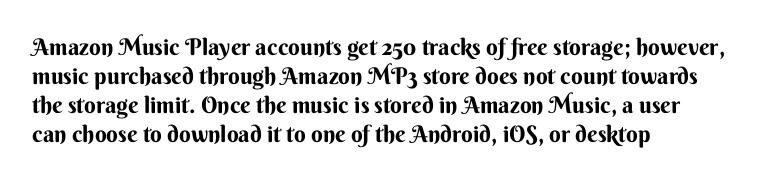
Q: Is the text italic (slanted)? A: No, it is upright.
Q: Is the text underlined? A: No.
Q: How is the paragraph aligned? A: Left-aligned.
Q: Is the spacing between letters normal or unusually wide? A: Normal.
Q: Is the spacing between lines tight, normal or loose? A: Normal.
